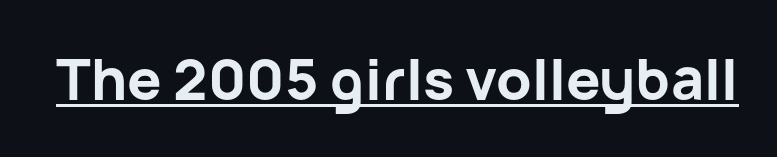
{"serif": "no", "italic": "no", "bold": "yes", "weight": "bold", "width": "normal", "stroke_contrast": "low", "x_height": "medium", "monospaced": "no", "underline": "yes", "letter_spacing": "normal", "letter_spacing_em": 0.0, "glyph_px": 57}
